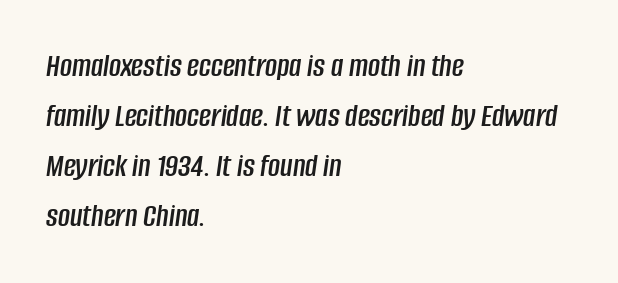
The image shows 33 px condensed type, italic (leaning right); set left-aligned, normal line spacing (1.52x), normal letter spacing, not underlined; low stroke contrast and a large x-height.
